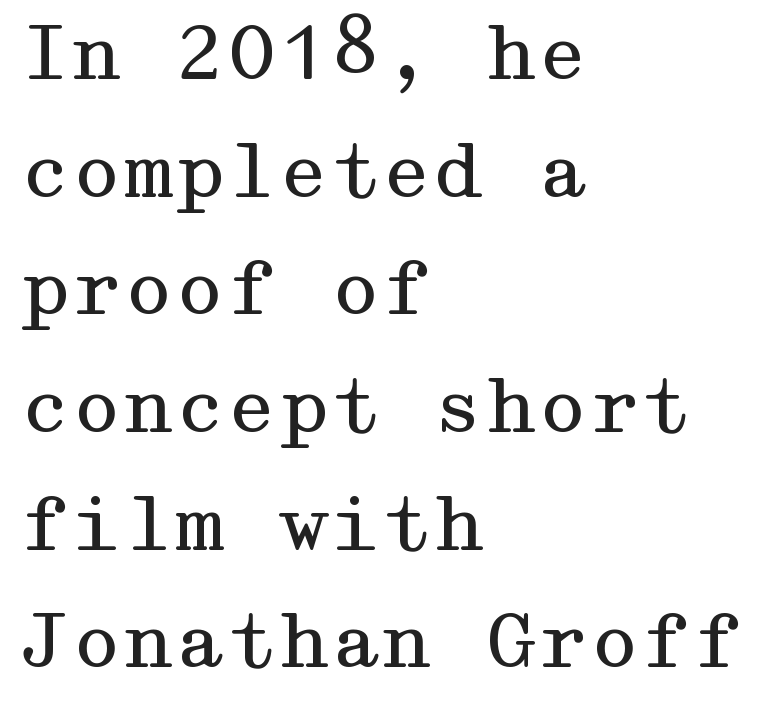
Q: Is the text bold? A: No.
Q: Is the text italic (slanted)? A: No, it is upright.
Q: Is the typeface a serif or a sans-serif typeface? A: Serif.
Q: Is the text underlined? A: No.
Q: How is the paragraph aligned? A: Left-aligned.
Q: Is the spacing between letters normal or unusually wide? A: Normal.
Q: Is the spacing between lines tight, normal or loose? A: Normal.
Q: Width (condensed, normal, or wide)? A: Wide.
Q: Stroke contrast? A: Medium.
Q: x-height? A: Medium.
